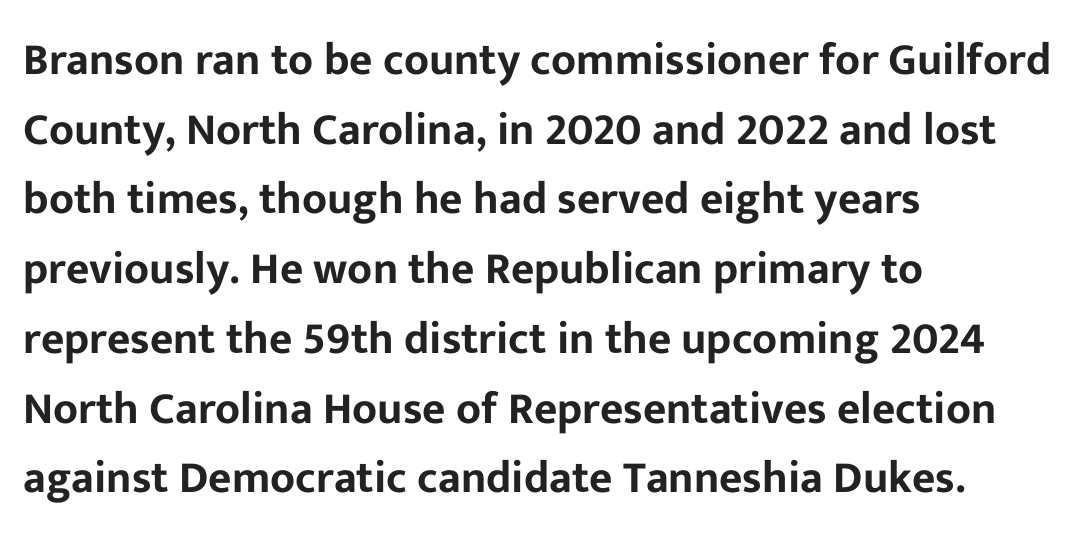
The image shows 45 px sans-serif type, upright; set left-aligned, normal line spacing (1.55x), normal letter spacing, not underlined; low stroke contrast and a medium x-height.
